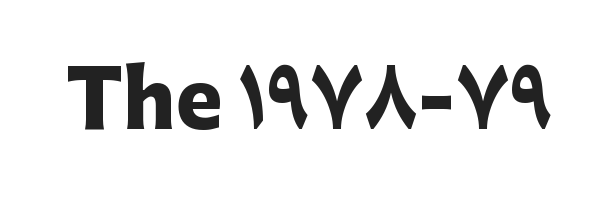
Q: Is the text bold? A: Yes.
Q: Is the text italic (slanted)? A: No, it is upright.
Q: Is the typeface a serif or a sans-serif typeface? A: Sans-serif.
Q: Is the text underlined? A: No.
Q: Is the spacing between letters normal or unusually wide? A: Normal.
Q: Width (condensed, normal, or wide)? A: Normal.
Q: Stroke contrast? A: Low.
Q: x-height? A: Medium.
Q: Monospaced? A: No.
